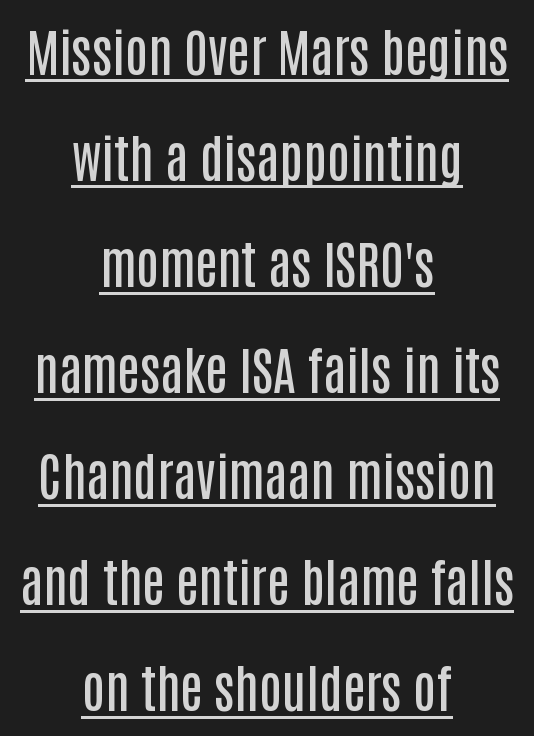
The image shows 51 px semibold, condensed sans-serif type, upright; set centered, loose line spacing (2.08x), normal letter spacing, underlined; low stroke contrast and a large x-height.
